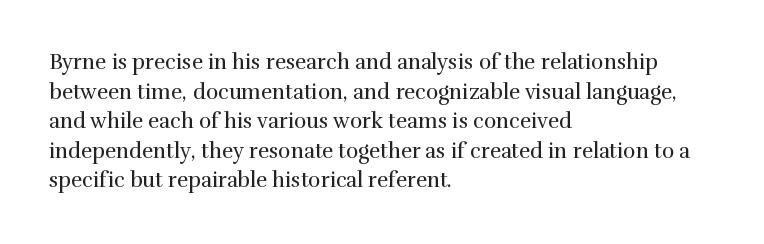
The image shows 21 px text type, upright; set left-aligned, normal line spacing (1.41x), normal letter spacing, not underlined.
